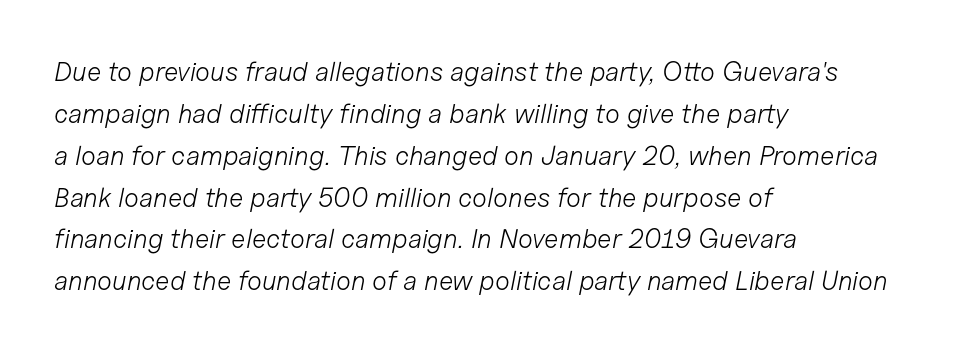
Just letters on the line, the space beneath them empty. Does the leading feel generous? No, just average. This is not heavy type; no bold has been used. Horizontal alignment here is leftward, the default for most running prose. Each word holds together tightly as a unit, with standard inter-letter gaps.
